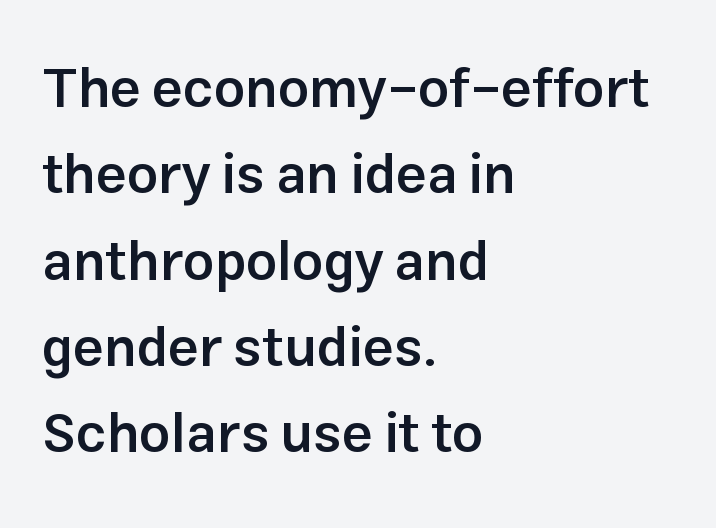
The image shows 55 px semibold sans-serif type, upright; set left-aligned, normal line spacing (1.57x), normal letter spacing, not underlined; low stroke contrast and a medium x-height.
